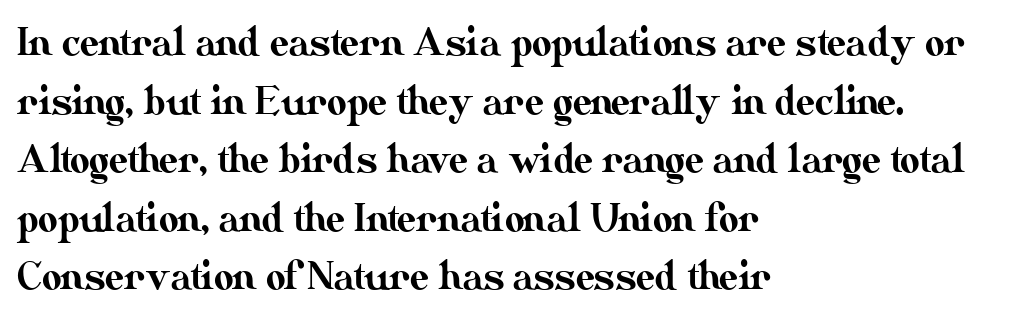
Designer's note — italics off, roman on. The rendering anchors every line to the left-hand side. Do the characters align in a grid? No, the font is proportional. Glance below the letters and you will spot only blank space. Baseline-to-baseline distance is the conventional proportion of letter height. You could call the tracking neutral — neither tight nor loose.
